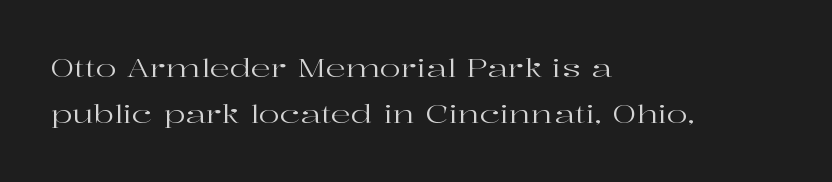
Q: Is the text bold? A: No.
Q: Is the text italic (slanted)? A: No, it is upright.
Q: Is the text underlined? A: No.
Q: How is the paragraph aligned? A: Left-aligned.
Q: Is the spacing between letters normal or unusually wide? A: Normal.
